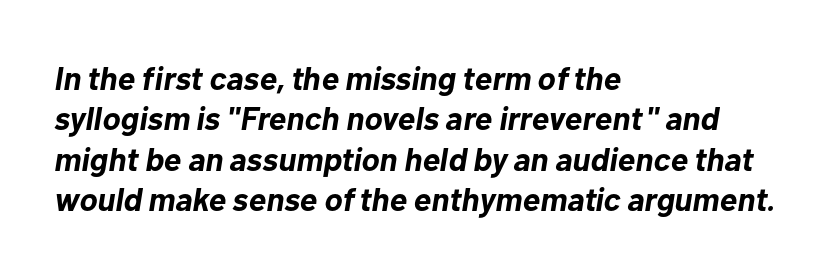
{"italic": "yes", "lean": "right", "slant_degrees": 10, "bold": "yes", "weight": "bold", "width": "normal", "stroke_contrast": "low", "x_height": "medium", "monospaced": "no", "underline": "no", "align": "left", "line_spacing_ratio": 1.22, "letter_spacing": "normal", "letter_spacing_em": 0.0, "glyph_px": 33}
